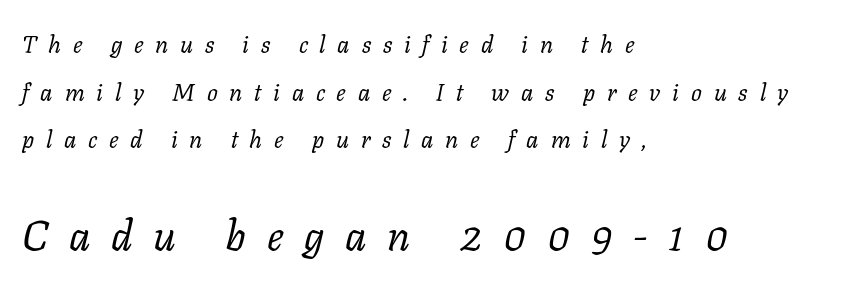
Q: Is the text bold? A: No.
Q: Is the text italic (slanted)? A: Yes, it leans right by about 11 degrees.
Q: Is the typeface a serif or a sans-serif typeface? A: Serif.
Q: Is the text underlined? A: No.
Q: How is the paragraph aligned? A: Left-aligned.
Q: Is the spacing between letters normal or unusually wide? A: Unusually wide.
Q: Is the spacing between lines tight, normal or loose? A: Loose.
Q: Which block of text is set in a larger size, the first (top) or the second (bottom)? A: The second (bottom) one.
Q: Width (condensed, normal, or wide)? A: Normal.
Q: Stroke contrast? A: Low.
Q: x-height? A: Medium.
Q: Monospaced? A: No.
